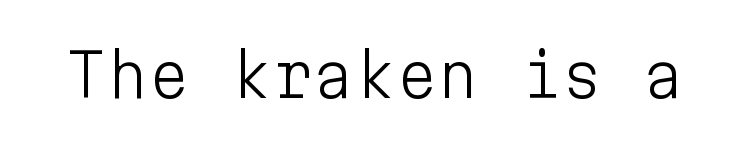
{"serif": "no", "italic": "no", "bold": "no", "weight": "light", "width": "normal", "stroke_contrast": "low", "x_height": "medium", "monospaced": "yes", "underline": "no", "letter_spacing": "normal", "letter_spacing_em": 0.0, "glyph_px": 59}
